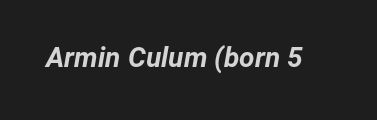
{"italic": "yes", "lean": "right", "slant_degrees": 12, "bold": "yes", "weight": "bold", "width": "normal", "stroke_contrast": "low", "x_height": "medium", "monospaced": "no", "underline": "no", "letter_spacing": "normal", "letter_spacing_em": 0.0, "glyph_px": 28}
